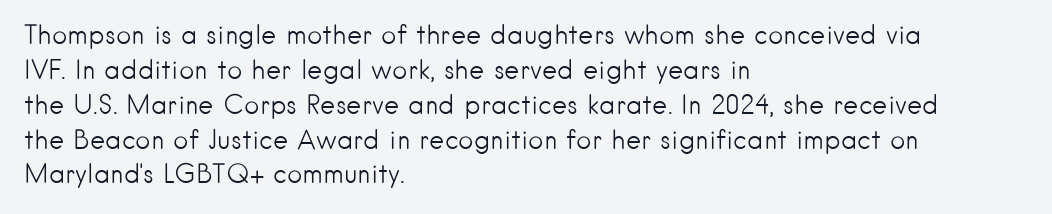
The strip under each line holds only bare page. Short note: letters normally spaced. The axis of the letterforms is exactly vertical. Line spacing here is normal. The rendering anchors every line to the left-hand side.
